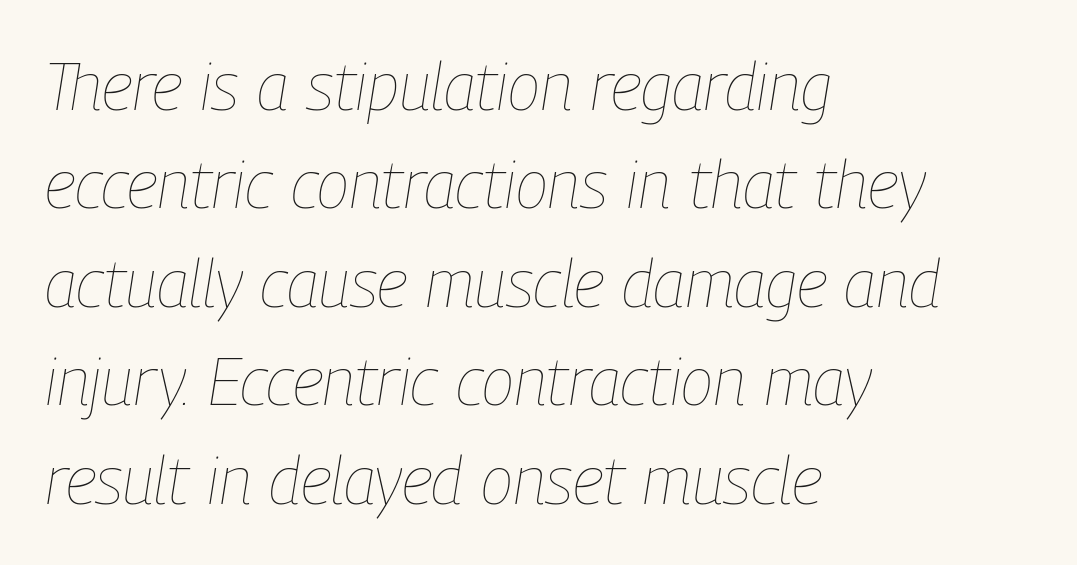
{"italic": "yes", "lean": "right", "slant_degrees": 9, "bold": "no", "weight": "thin", "width": "condensed", "stroke_contrast": "low", "x_height": "medium", "monospaced": "no", "underline": "no", "align": "left", "line_spacing": "normal", "line_spacing_ratio": 1.47, "letter_spacing": "normal", "letter_spacing_em": 0.0, "glyph_px": 67}
